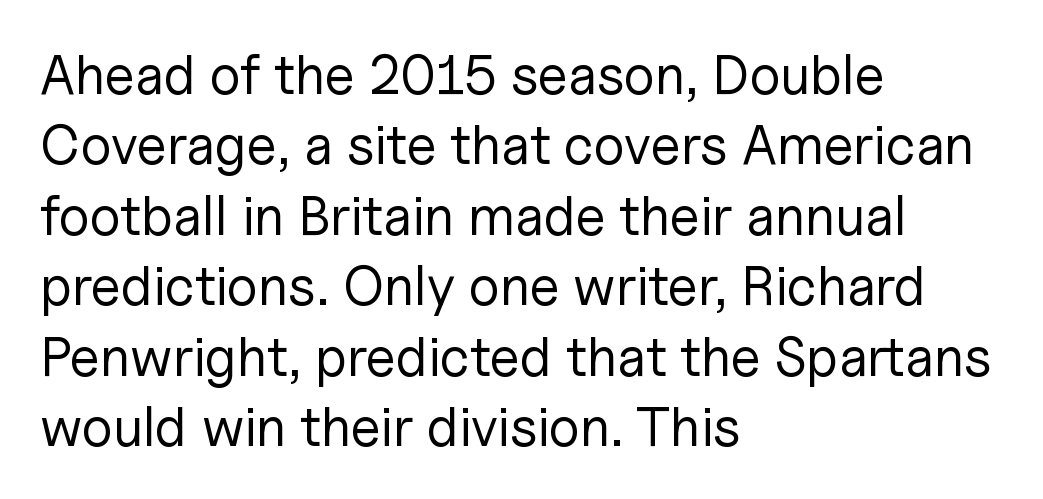
{"serif": "no", "italic": "no", "bold": "no", "weight": "regular", "width": "normal", "stroke_contrast": "low", "x_height": "medium", "monospaced": "no", "underline": "no", "align": "left", "line_spacing": "normal", "line_spacing_ratio": 1.28, "letter_spacing": "normal", "letter_spacing_em": 0.0, "glyph_px": 55}
